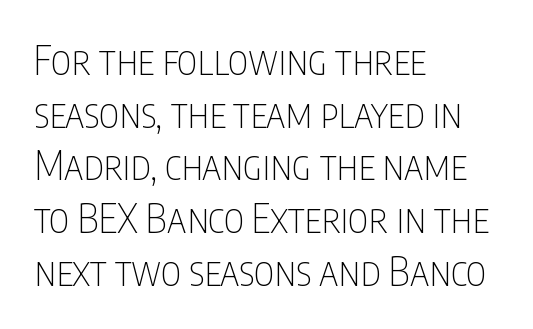
{"serif": "no", "italic": "no", "bold": "no", "weight": "thin", "width": "condensed", "stroke_contrast": "low", "x_height": "large", "monospaced": "no", "underline": "no", "align": "left", "line_spacing": "normal", "line_spacing_ratio": 1.35, "letter_spacing": "normal", "letter_spacing_em": 0.0, "glyph_px": 39}
